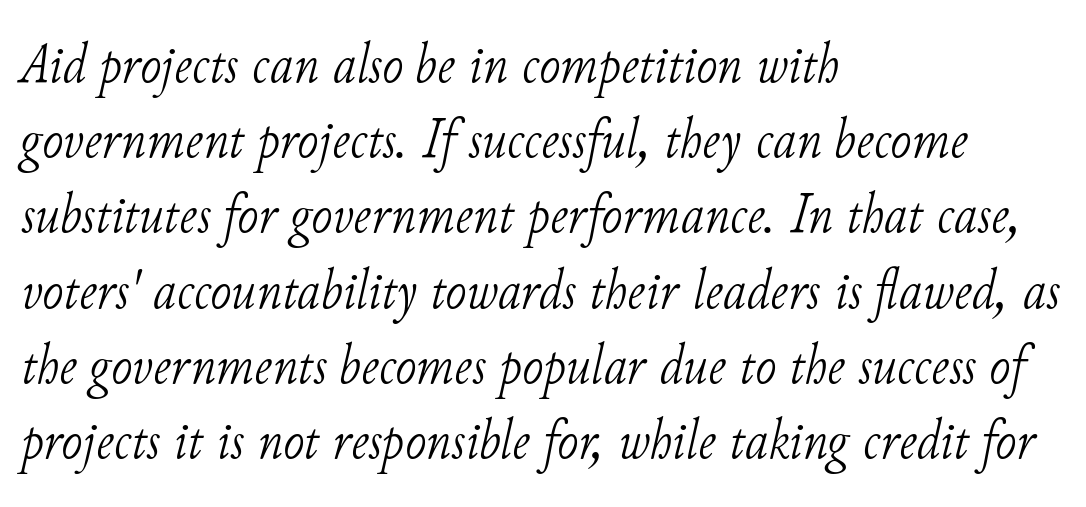
Q: Is the text bold? A: No.
Q: Is the text italic (slanted)? A: Yes, it leans right by about 11 degrees.
Q: Is the typeface a serif or a sans-serif typeface? A: Serif.
Q: Is the text underlined? A: No.
Q: How is the paragraph aligned? A: Left-aligned.
Q: Is the spacing between letters normal or unusually wide? A: Normal.
Q: Is the spacing between lines tight, normal or loose? A: Normal.
Q: Width (condensed, normal, or wide)? A: Normal.
Q: Stroke contrast? A: Low.
Q: x-height? A: Small.
Q: Monospaced? A: No.
